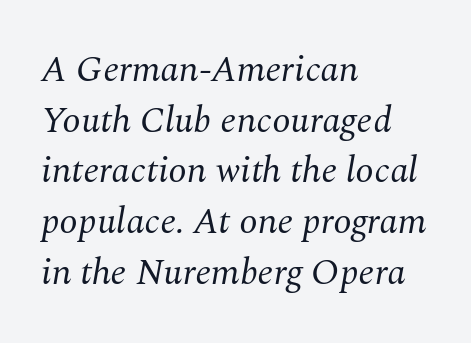
Q: Is the text bold? A: No.
Q: Is the text italic (slanted)? A: Yes, it leans right by about 10 degrees.
Q: Is the typeface a serif or a sans-serif typeface? A: Serif.
Q: Is the text underlined? A: No.
Q: How is the paragraph aligned? A: Left-aligned.
Q: Is the spacing between letters normal or unusually wide? A: Normal.
Q: Is the spacing between lines tight, normal or loose? A: Normal.
Q: Width (condensed, normal, or wide)? A: Normal.
Q: Stroke contrast? A: Medium.
Q: x-height? A: Medium.
Q: Monospaced? A: No.
